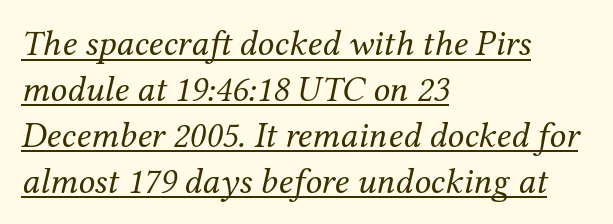
{"serif": "yes", "italic": "yes", "lean": "right", "slant_degrees": 12, "bold": "no", "weight": "regular", "width": "normal", "stroke_contrast": "medium", "x_height": "medium", "monospaced": "no", "underline": "yes", "align": "left", "line_spacing_ratio": 1.24, "letter_spacing": "normal", "letter_spacing_em": 0.0, "glyph_px": 37}
